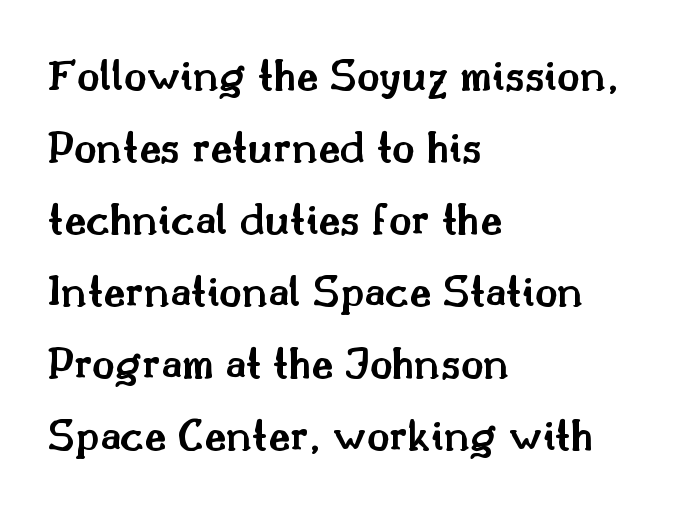
{"serif": "yes", "italic": "no", "bold": "semi", "weight": "semibold", "width": "normal", "stroke_contrast": "medium", "x_height": "small", "monospaced": "no", "underline": "no", "align": "left", "line_spacing": "normal", "line_spacing_ratio": 1.53, "letter_spacing": "normal", "letter_spacing_em": 0.0, "glyph_px": 47}
